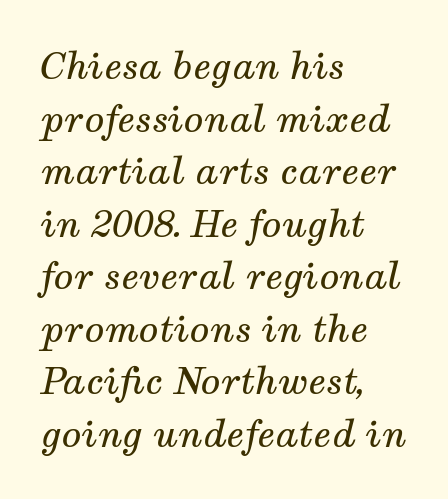
Q: Is the text bold? A: No.
Q: Is the text italic (slanted)? A: Yes, it leans right by about 12 degrees.
Q: Is the typeface a serif or a sans-serif typeface? A: Serif.
Q: Is the text underlined? A: No.
Q: How is the paragraph aligned? A: Left-aligned.
Q: Is the spacing between letters normal or unusually wide? A: Normal.
Q: Is the spacing between lines tight, normal or loose? A: Normal.
Q: Width (condensed, normal, or wide)? A: Normal.
Q: Stroke contrast? A: Medium.
Q: x-height? A: Medium.
Q: Monospaced? A: No.
